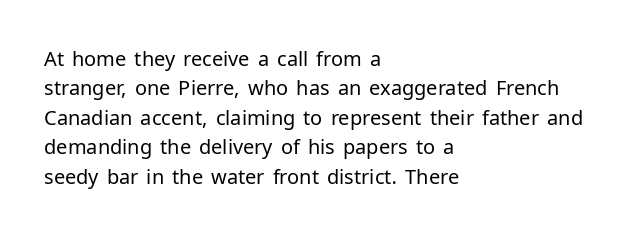
The image shows 20 px text type, upright; set left-aligned, normal line spacing (1.47x), normal letter spacing, not underlined.
